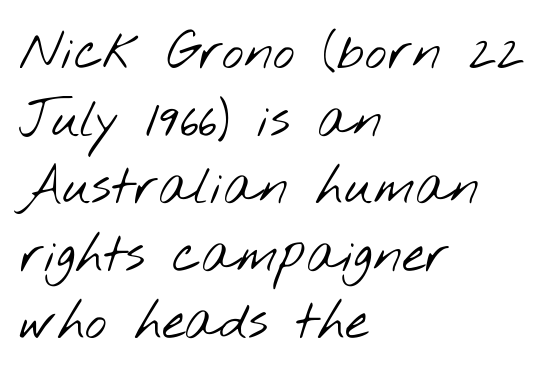
{"serif": "no", "bold": "no", "weight": "light", "width": "wide", "stroke_contrast": "low", "x_height": "small", "monospaced": "no", "underline": "no", "align": "left", "line_spacing": "normal", "line_spacing_ratio": 1.3, "letter_spacing": "normal", "letter_spacing_em": 0.0, "glyph_px": 52}
